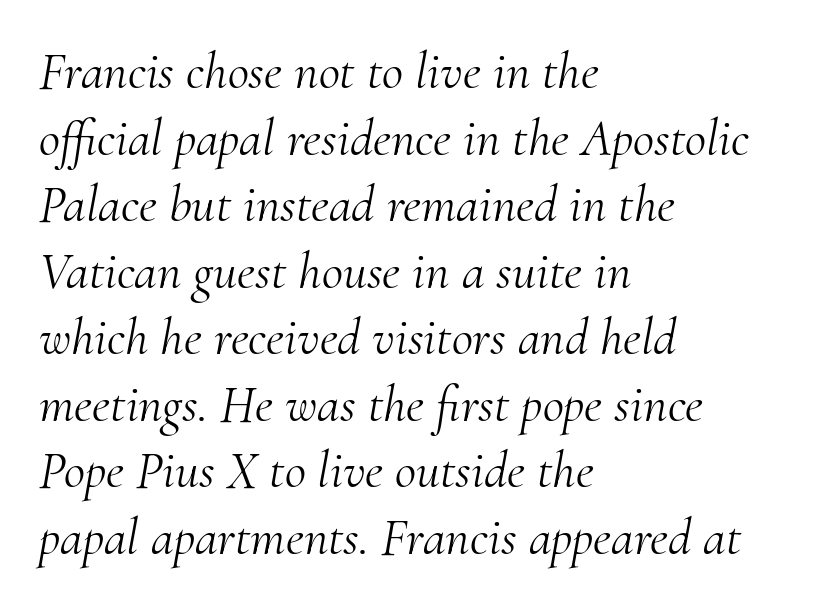
Q: Is the text bold? A: No.
Q: Is the text italic (slanted)? A: Yes, it leans right by about 10 degrees.
Q: Is the typeface a serif or a sans-serif typeface? A: Serif.
Q: Is the text underlined? A: No.
Q: How is the paragraph aligned? A: Left-aligned.
Q: Is the spacing between letters normal or unusually wide? A: Normal.
Q: Is the spacing between lines tight, normal or loose? A: Normal.
Q: Width (condensed, normal, or wide)? A: Normal.
Q: Stroke contrast? A: Medium.
Q: x-height? A: Small.
Q: Monospaced? A: No.
